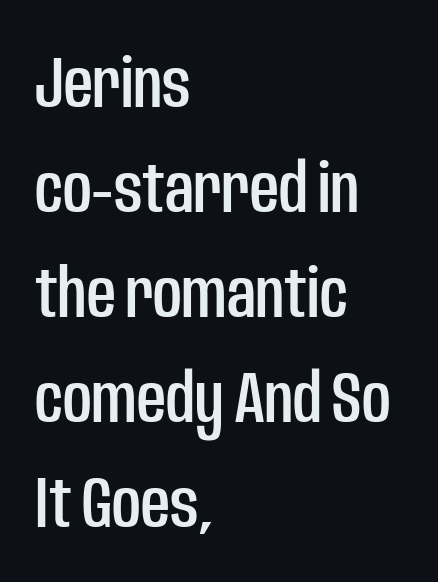
{"serif": "no", "italic": "no", "width": "condensed", "stroke_contrast": "low", "x_height": "large", "monospaced": "no", "underline": "no", "align": "left", "line_spacing": "normal", "line_spacing_ratio": 1.48, "letter_spacing": "normal", "letter_spacing_em": 0.0, "glyph_px": 71}
